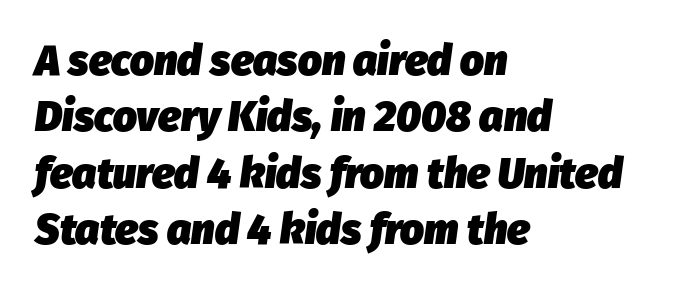
{"italic": "yes", "lean": "right", "slant_degrees": 8, "bold": "yes", "weight": "heavy", "width": "normal", "stroke_contrast": "low", "x_height": "medium", "monospaced": "no", "underline": "no", "align": "left", "line_spacing": "normal", "line_spacing_ratio": 1.34, "letter_spacing": "normal", "letter_spacing_em": 0.0, "glyph_px": 42}
